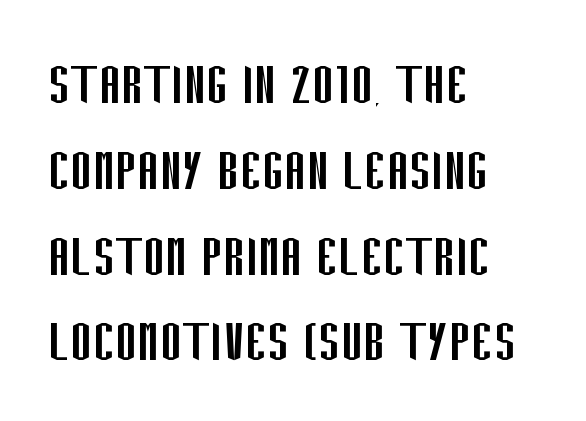
Which margin do the lines hug? The left one — the right edge is uneven. Nothing unusual about the tracking: characters are spaced as the font intends. The typesetting does not lean heavy: it is not bold. The type sits square on the baseline with zero lean. Think of a printed novel: that variable character pitch is what you see here. The foot of each line stays bare and open.
